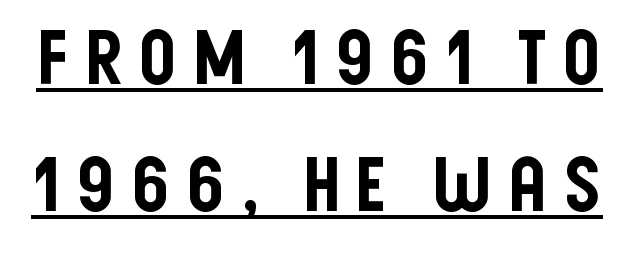
{"serif": "no", "italic": "no", "width": "condensed", "stroke_contrast": "low", "x_height": "large", "monospaced": "no", "underline": "yes", "line_spacing": "normal", "line_spacing_ratio": 1.69, "glyph_px": 75}
